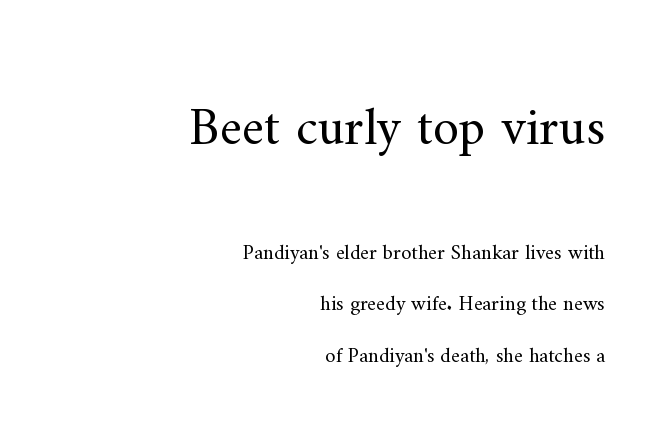
Q: Is the text bold? A: No.
Q: Is the text italic (slanted)? A: No, it is upright.
Q: Is the typeface a serif or a sans-serif typeface? A: Serif.
Q: Is the text underlined? A: No.
Q: How is the paragraph aligned? A: Right-aligned.
Q: Is the spacing between letters normal or unusually wide? A: Normal.
Q: Is the spacing between lines tight, normal or loose? A: Loose.
Q: Which block of text is set in a larger size, the first (top) or the second (bottom)? A: The first (top) one.
Q: Width (condensed, normal, or wide)? A: Normal.
Q: Stroke contrast? A: Medium.
Q: x-height? A: Small.
Q: Monospaced? A: No.
